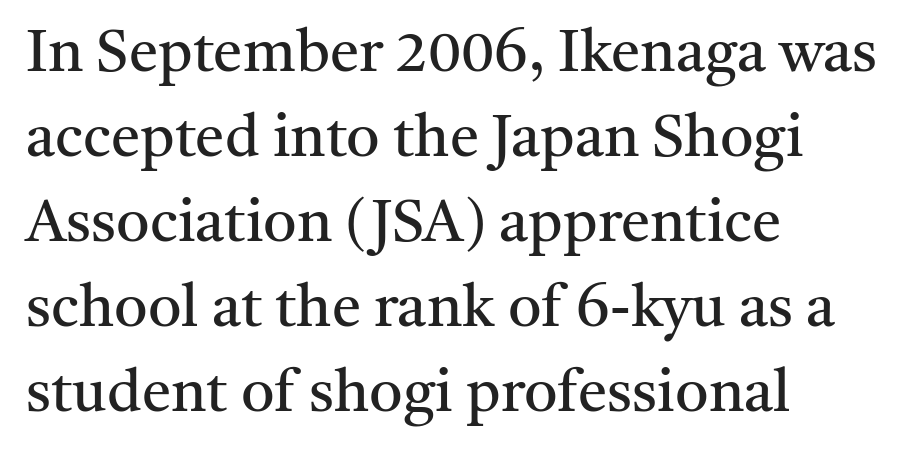
Q: Is the text bold? A: No.
Q: Is the text italic (slanted)? A: No, it is upright.
Q: Is the typeface a serif or a sans-serif typeface? A: Serif.
Q: Is the text underlined? A: No.
Q: How is the paragraph aligned? A: Left-aligned.
Q: Is the spacing between letters normal or unusually wide? A: Normal.
Q: Is the spacing between lines tight, normal or loose? A: Normal.
Q: Width (condensed, normal, or wide)? A: Normal.
Q: Stroke contrast? A: Medium.
Q: x-height? A: Medium.
Q: Monospaced? A: No.
